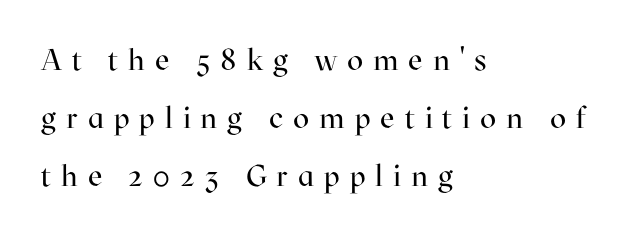
Q: Is the text bold? A: No.
Q: Is the text italic (slanted)? A: No, it is upright.
Q: Is the typeface a serif or a sans-serif typeface? A: Serif.
Q: Is the text underlined? A: No.
Q: How is the paragraph aligned? A: Left-aligned.
Q: Is the spacing between letters normal or unusually wide? A: Unusually wide.
Q: Is the spacing between lines tight, normal or loose? A: Loose.
Q: Width (condensed, normal, or wide)? A: Normal.
Q: Stroke contrast? A: High.
Q: x-height? A: Medium.
Q: Monospaced? A: No.
